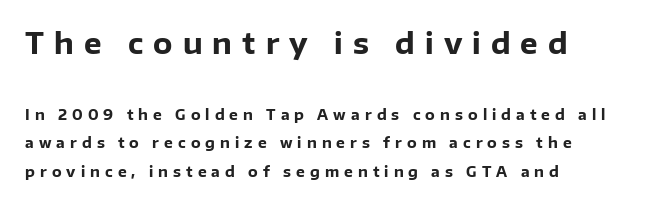
{"serif": "no", "italic": "no", "bold": "yes", "weight": "heavy", "width": "normal", "stroke_contrast": "low", "x_height": "medium", "monospaced": "no", "underline": "no", "align": "left", "line_spacing": "loose", "line_spacing_ratio": 2.04, "letter_spacing": "wide", "letter_spacing_em": 0.36, "larger_block": "first", "size_ratio": 2.0, "glyph_px": 28}
